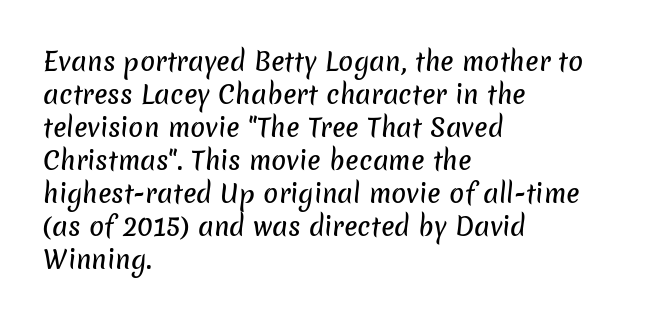
Short and long lines alike share a common starting point at left. Vertically, the passage feels balanced, rows spaced as you'd expect. Words appear dense and cohesive because spacing is normal. Quick note: underline off.
